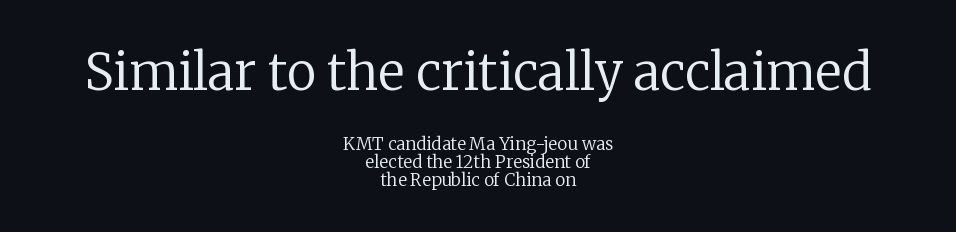
{"serif": "yes", "italic": "no", "bold": "no", "weight": "regular", "width": "normal", "stroke_contrast": "low", "x_height": "medium", "monospaced": "no", "underline": "no", "align": "center", "line_spacing": "tight", "line_spacing_ratio": 1.06, "letter_spacing": "normal", "letter_spacing_em": 0.0, "larger_block": "first", "size_ratio": 2.94, "glyph_px": 50}
